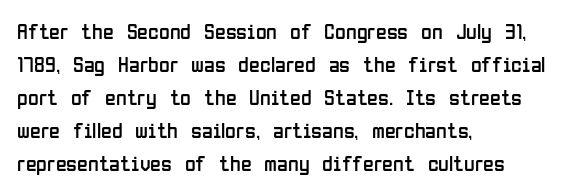
The image shows 22 px text type, upright; set left-aligned, normal line spacing (1.5x), normal letter spacing, not underlined.
